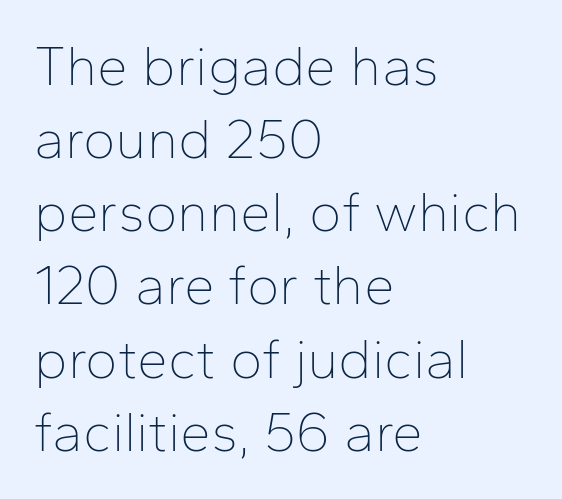
{"serif": "no", "italic": "no", "bold": "no", "weight": "thin", "width": "normal", "stroke_contrast": "low", "x_height": "medium", "monospaced": "no", "underline": "no", "align": "left", "line_spacing": "normal", "line_spacing_ratio": 1.33, "letter_spacing": "normal", "letter_spacing_em": 0.0, "glyph_px": 55}
